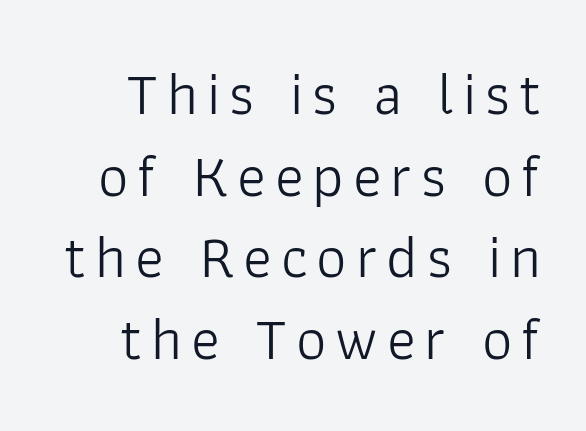
No word sits above an underline. The rendering uses natural spacing where letterforms have individual widths. Interline gaps are of average width in this sample. No heavy texture on the line: the type isn't bold. A roman cut, with each character standing at attention. Nope, no serifs anywhere on these letters.
